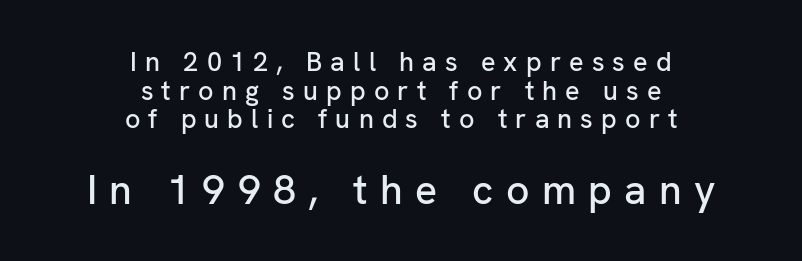
Q: Is the text italic (slanted)? A: No, it is upright.
Q: Is the typeface a serif or a sans-serif typeface? A: Sans-serif.
Q: Is the text underlined? A: No.
Q: How is the paragraph aligned? A: Centered.
Q: Is the spacing between letters normal or unusually wide? A: Unusually wide.
Q: Is the spacing between lines tight, normal or loose? A: Tight.
Q: Which block of text is set in a larger size, the first (top) or the second (bottom)? A: The second (bottom) one.
Q: Width (condensed, normal, or wide)? A: Normal.
Q: Stroke contrast? A: Low.
Q: x-height? A: Medium.
Q: Monospaced? A: No.
